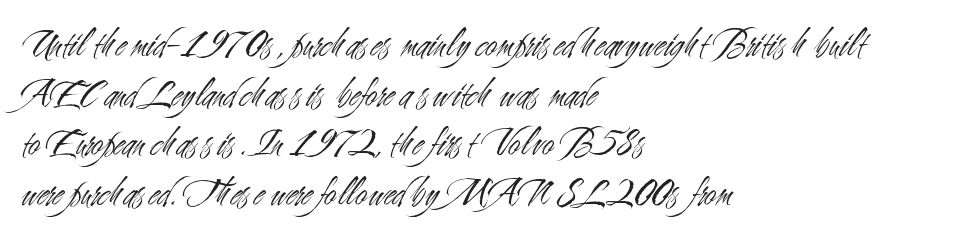
The image shows 40 px light, condensed sans-serif type; set left-aligned, line spacing 1.24x, normal letter spacing, not underlined; medium stroke contrast and a small x-height.
